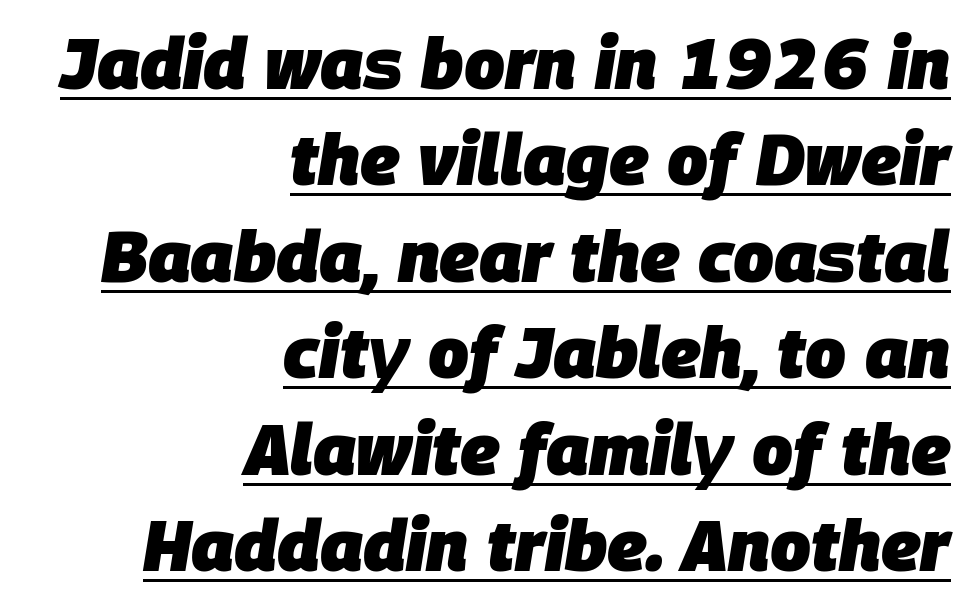
The image shows 72 px heavy type, italic (leaning right); set right-aligned, normal line spacing (1.34x), normal letter spacing, underlined; low stroke contrast and a large x-height.
